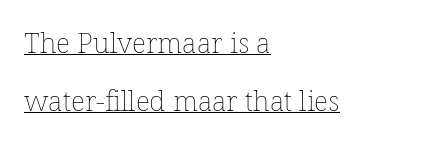
Q: Is the text bold? A: No.
Q: Is the text italic (slanted)? A: No, it is upright.
Q: Is the text underlined? A: Yes.
Q: How is the paragraph aligned? A: Left-aligned.
Q: Is the spacing between letters normal or unusually wide? A: Normal.
Q: Is the spacing between lines tight, normal or loose? A: Loose.
Q: Width (condensed, normal, or wide)? A: Normal.
Q: Stroke contrast? A: Low.
Q: x-height? A: Medium.
Q: Monospaced? A: No.
